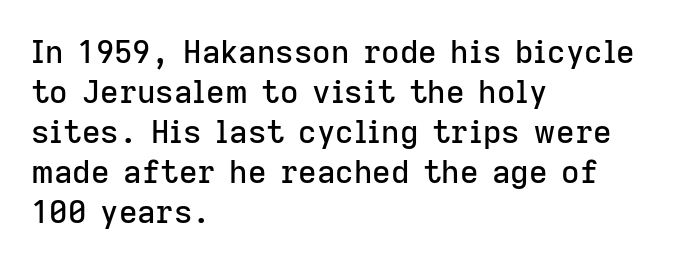
{"serif": "no", "italic": "no", "width": "normal", "stroke_contrast": "low", "x_height": "medium", "monospaced": "no", "underline": "no", "align": "left", "line_spacing": "normal", "line_spacing_ratio": 1.25, "letter_spacing": "normal", "letter_spacing_em": 0.0, "glyph_px": 32}
